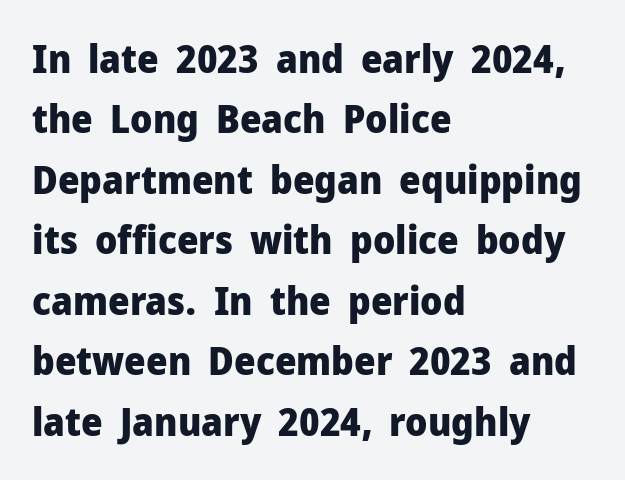
{"serif": "no", "italic": "no", "bold": "yes", "weight": "heavy", "width": "normal", "stroke_contrast": "low", "x_height": "medium", "monospaced": "no", "underline": "no", "align": "left", "line_spacing": "normal", "line_spacing_ratio": 1.59, "letter_spacing": "normal", "letter_spacing_em": 0.0, "glyph_px": 38}
